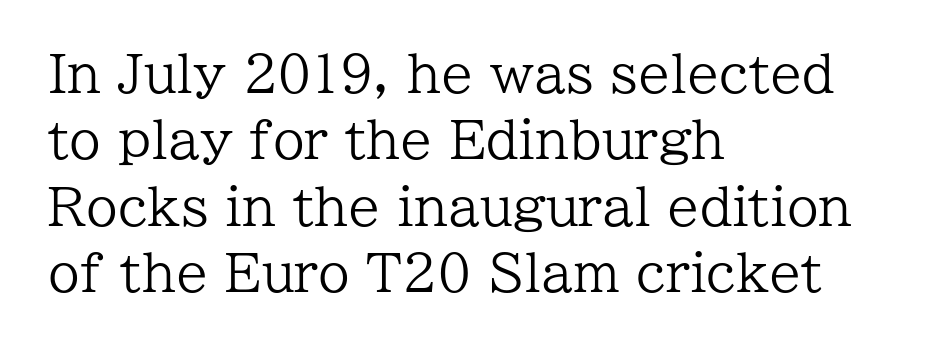
Q: Is the text bold? A: No.
Q: Is the text italic (slanted)? A: No, it is upright.
Q: Is the typeface a serif or a sans-serif typeface? A: Serif.
Q: Is the text underlined? A: No.
Q: How is the paragraph aligned? A: Left-aligned.
Q: Is the spacing between letters normal or unusually wide? A: Normal.
Q: Is the spacing between lines tight, normal or loose? A: Normal.
Q: Width (condensed, normal, or wide)? A: Normal.
Q: Stroke contrast? A: Low.
Q: x-height? A: Medium.
Q: Monospaced? A: No.
